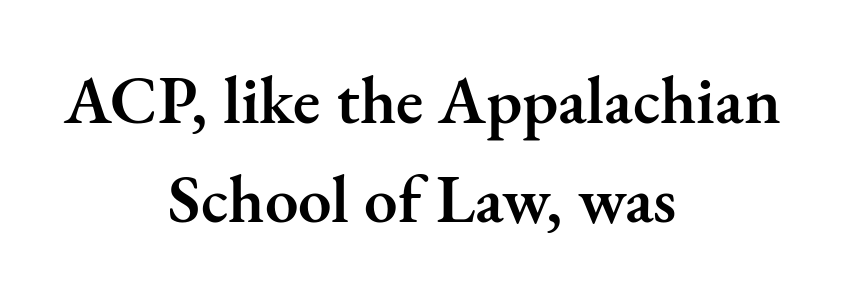
Q: Is the text bold? A: Semi-bold.
Q: Is the text italic (slanted)? A: No, it is upright.
Q: Is the typeface a serif or a sans-serif typeface? A: Serif.
Q: Is the text underlined? A: No.
Q: How is the paragraph aligned? A: Centered.
Q: Is the spacing between letters normal or unusually wide? A: Normal.
Q: Is the spacing between lines tight, normal or loose? A: Normal.
Q: Width (condensed, normal, or wide)? A: Normal.
Q: Stroke contrast? A: Medium.
Q: x-height? A: Small.
Q: Monospaced? A: No.
